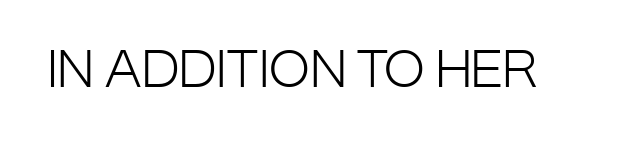
Summary of weight: not heavy and not bold. The rendering keeps characters at their native spacing. Think of a printed novel: that variable character pitch is what you see here. The area under the type is left untouched. When letters stand straight like this, we call the style roman or upright.
